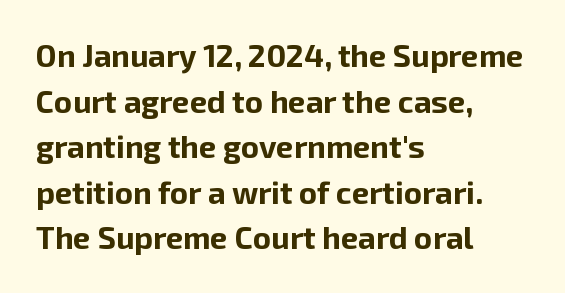
{"serif": "no", "italic": "no", "bold": "yes", "weight": "bold", "width": "normal", "stroke_contrast": "low", "x_height": "medium", "monospaced": "no", "underline": "no", "align": "left", "line_spacing": "normal", "line_spacing_ratio": 1.47, "letter_spacing": "normal", "letter_spacing_em": 0.0, "glyph_px": 31}
